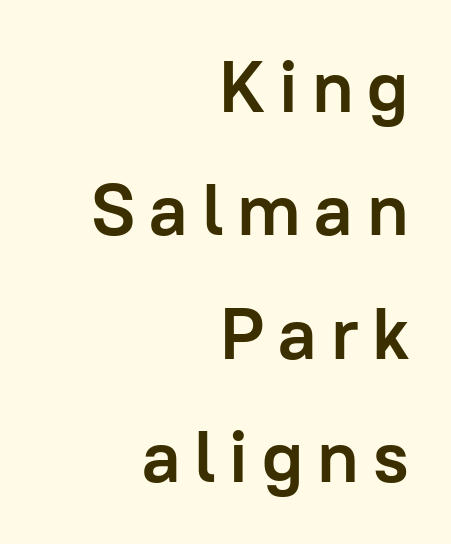
{"serif": "no", "italic": "no", "bold": "yes", "weight": "semibold", "width": "normal", "stroke_contrast": "low", "x_height": "medium", "monospaced": "no", "underline": "no", "align": "right", "line_spacing": "normal", "line_spacing_ratio": 1.69, "glyph_px": 73}
